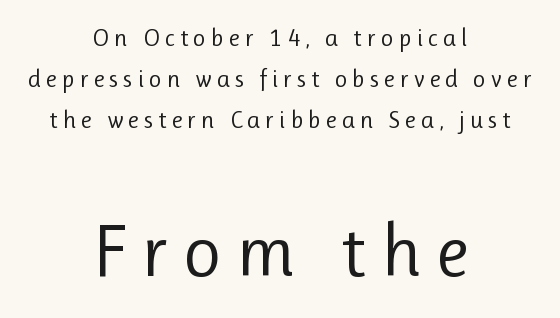
Q: Is the text bold? A: No.
Q: Is the text italic (slanted)? A: No, it is upright.
Q: Is the typeface a serif or a sans-serif typeface? A: Sans-serif.
Q: Is the text underlined? A: No.
Q: How is the paragraph aligned? A: Centered.
Q: Is the spacing between lines tight, normal or loose? A: Normal.
Q: Which block of text is set in a larger size, the first (top) or the second (bottom)? A: The second (bottom) one.
Q: Width (condensed, normal, or wide)? A: Normal.
Q: Stroke contrast? A: Low.
Q: x-height? A: Medium.
Q: Monospaced? A: No.
